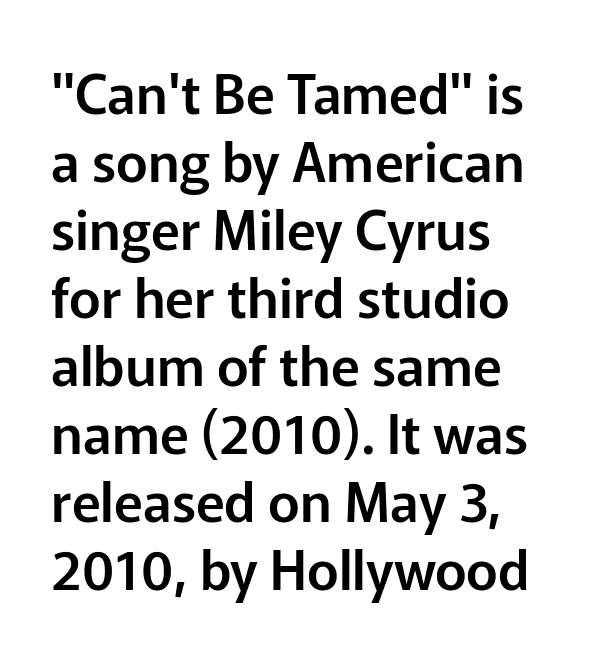
Does the leading feel generous? No, just average. Letterform terminals end flat and unadorned throughout the passage. The font's upright variant was chosen for this text. Underline: absent. Think of a printed novel: that variable character pitch is what you see here.
